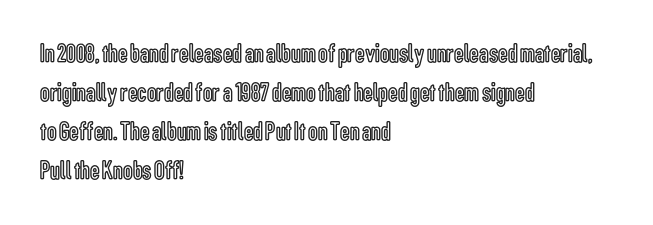
Q: Is the text italic (slanted)? A: No, it is upright.
Q: Is the text underlined? A: No.
Q: How is the paragraph aligned? A: Left-aligned.
Q: Is the spacing between letters normal or unusually wide? A: Normal.
Q: Is the spacing between lines tight, normal or loose? A: Normal.
